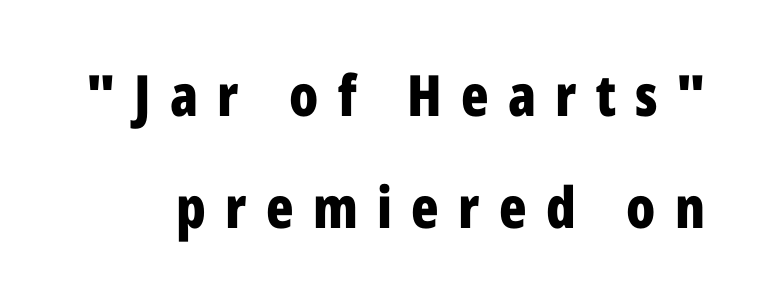
{"serif": "no", "italic": "no", "bold": "yes", "weight": "bold", "width": "condensed", "stroke_contrast": "low", "x_height": "medium", "monospaced": "no", "underline": "no", "line_spacing": "loose", "line_spacing_ratio": 1.96, "letter_spacing": "wide", "letter_spacing_em": 0.34, "glyph_px": 57}
